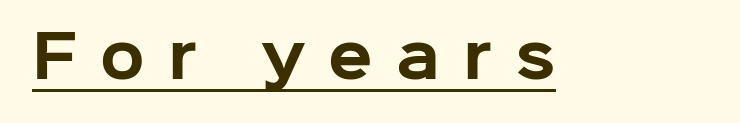
The image shows 58 px bold sans-serif type, upright; set unusually wide letter spacing (+0.4 em), underlined; low stroke contrast and a medium x-height.
